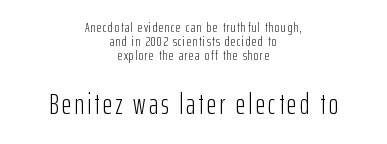
Has an underline been added? It has not. The letters carry no serifs — their stems end cleanly without finishing strokes. This is roman type, the default non-slanted kind. Varying glyph widths throughout — classic text-font behaviour. Reading top to bottom, the characters get bigger at the block break.
